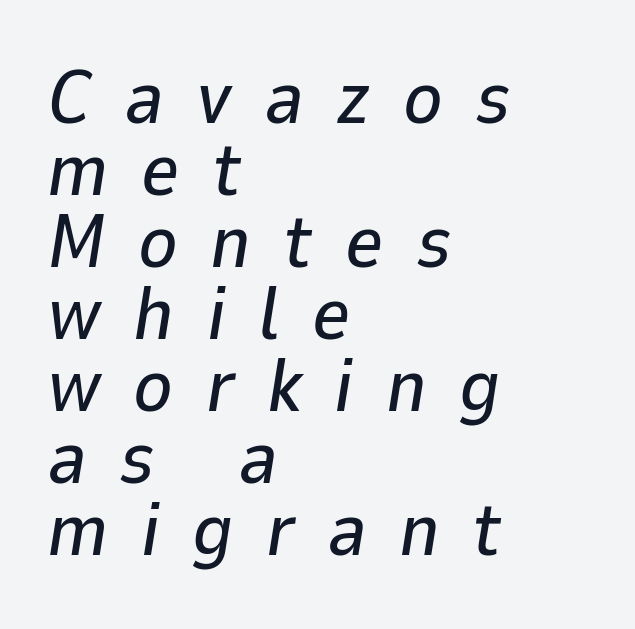
This sample has the flowing, uneven cadence of proportional lettering. The rendering inserts visible extra space after every character. Observe the lean: these are italic letterforms. Letters rest on an invisible, unmarked baseline.
